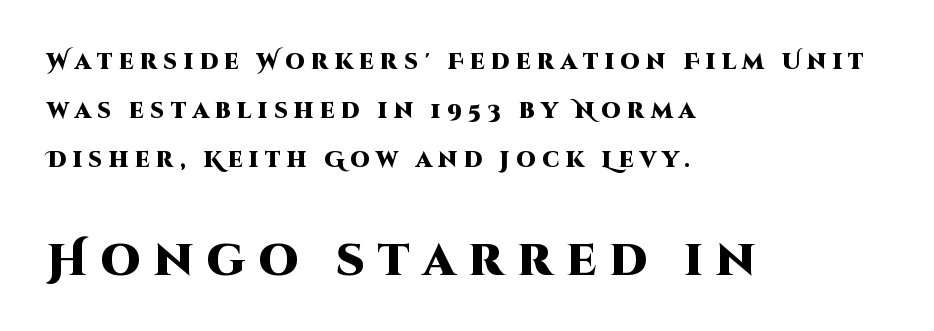
{"serif": "no", "italic": "no", "bold": "yes", "weight": "heavy", "width": "normal", "stroke_contrast": "high", "x_height": "large", "monospaced": "no", "underline": "no", "align": "left", "line_spacing": "loose", "line_spacing_ratio": 2.22, "letter_spacing": "wide", "letter_spacing_em": 0.29, "larger_block": "second", "size_ratio": 2.05, "glyph_px": 45}
